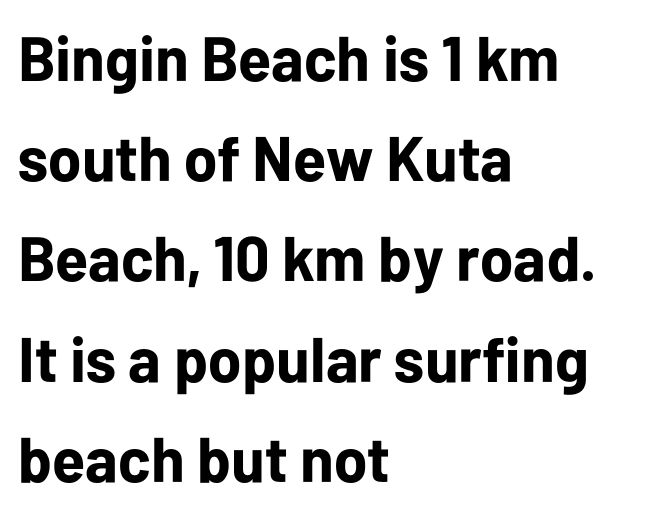
The image shows 63 px bold sans-serif type, upright; set left-aligned, normal line spacing (1.59x), normal letter spacing, not underlined; low stroke contrast and a medium x-height.
